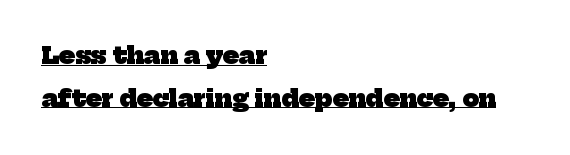
The image shows 23 px bold type; set left-aligned, line spacing 1.85x, normal letter spacing, underlined.
